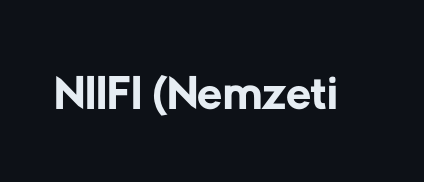
The image shows 73 px regular-weight sans-serif type; set normal letter spacing, not underlined; low stroke contrast and a medium x-height.
